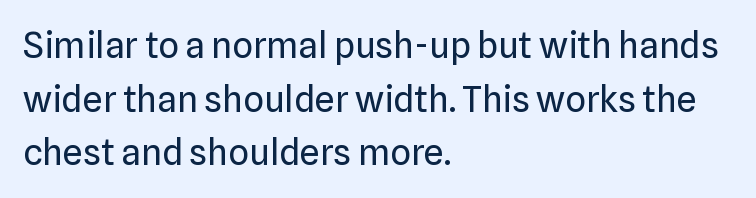
Q: Is the text bold? A: No.
Q: Is the text italic (slanted)? A: No, it is upright.
Q: Is the typeface a serif or a sans-serif typeface? A: Sans-serif.
Q: Is the text underlined? A: No.
Q: How is the paragraph aligned? A: Left-aligned.
Q: Is the spacing between letters normal or unusually wide? A: Normal.
Q: Is the spacing between lines tight, normal or loose? A: Normal.
Q: Width (condensed, normal, or wide)? A: Normal.
Q: Stroke contrast? A: Low.
Q: x-height? A: Medium.
Q: Monospaced? A: No.
